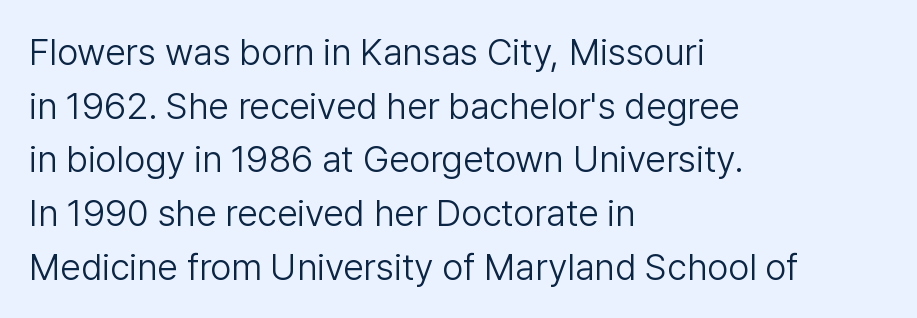
{"serif": "no", "italic": "no", "bold": "no", "weight": "light", "width": "normal", "stroke_contrast": "low", "x_height": "medium", "monospaced": "no", "underline": "no", "align": "left", "line_spacing": "normal", "line_spacing_ratio": 1.45, "letter_spacing": "normal", "letter_spacing_em": 0.0, "glyph_px": 37}
